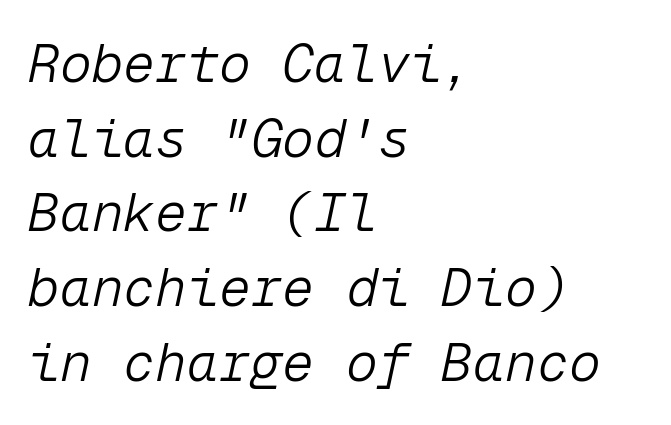
The image shows 53 px light type, italic (leaning right), monospaced; set left-aligned, normal line spacing (1.41x), normal letter spacing, not underlined; low stroke contrast and a medium x-height.
